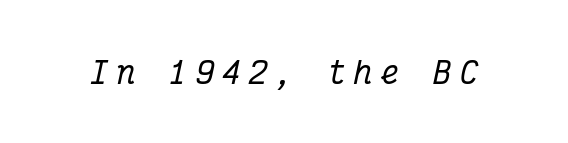
The image shows 30 px condensed serif type, italic (leaning right), monospaced; set unusually wide letter spacing (+0.28 em), not underlined; medium stroke contrast and a medium x-height.
